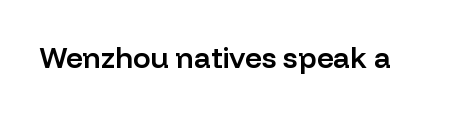
The baseline area is clear. Characters follow at the spacing the type designer built in. The passage shown is semibold, sitting just below true bold. Character widths vary here, with narrow letters taking less room than wide ones. Observe the absence of serifs on each vertical stroke in this sample.
